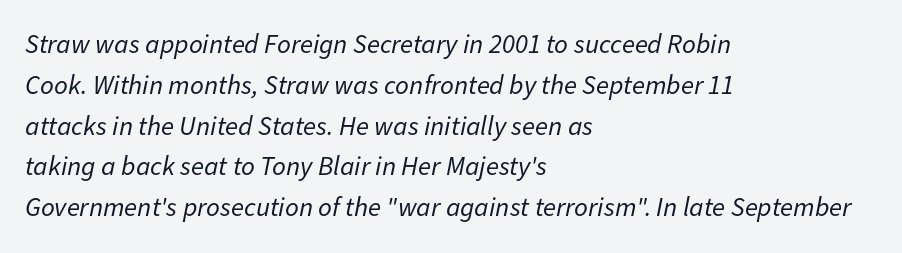
The image shows 27 px text type, italic (leaning right); set left-aligned, normal line spacing (1.51x), normal letter spacing, not underlined.
